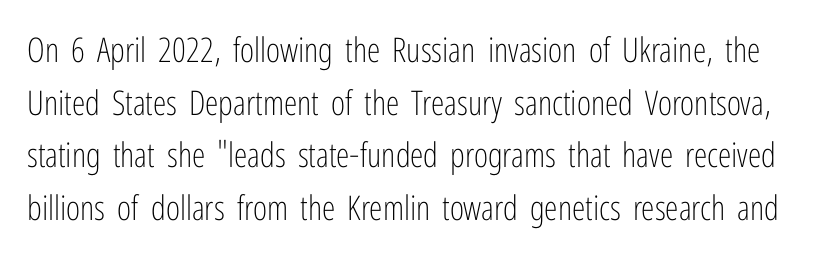
Q: Is the text bold? A: No.
Q: Is the text italic (slanted)? A: No, it is upright.
Q: Is the typeface a serif or a sans-serif typeface? A: Sans-serif.
Q: Is the text underlined? A: No.
Q: Is the spacing between letters normal or unusually wide? A: Normal.
Q: Is the spacing between lines tight, normal or loose? A: Normal.
Q: Width (condensed, normal, or wide)? A: Condensed.
Q: Stroke contrast? A: Low.
Q: x-height? A: Medium.
Q: Monospaced? A: No.
